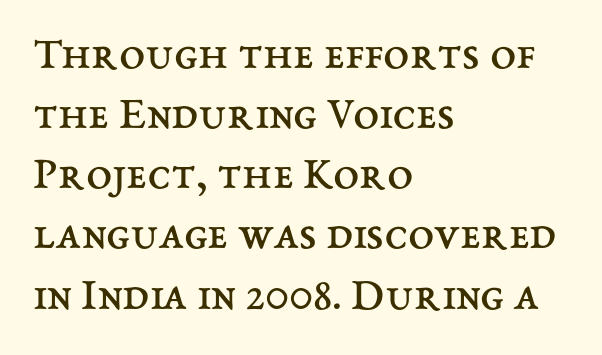
The passage shown is not bold in any degree. Descenders hang freely into open space. Tall strokes in this sample are plumb rather than angled. Looks like regular typesetting: each glyph gets only the width it needs.
